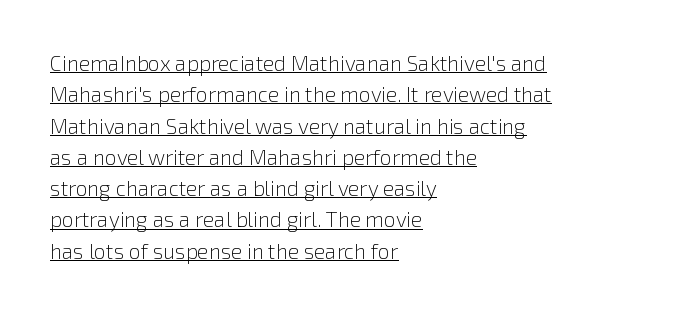
Q: Is the text bold? A: No.
Q: Is the text italic (slanted)? A: No, it is upright.
Q: Is the text underlined? A: Yes.
Q: How is the paragraph aligned? A: Left-aligned.
Q: Is the spacing between letters normal or unusually wide? A: Normal.
Q: Is the spacing between lines tight, normal or loose? A: Normal.
